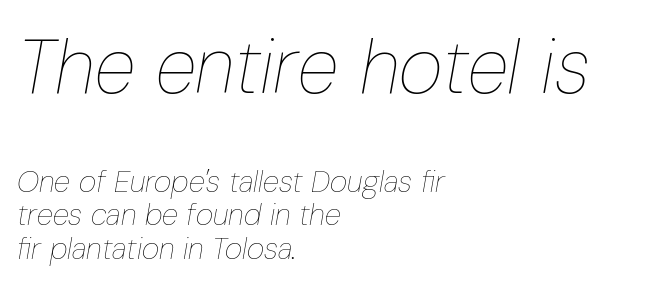
Q: Is the text bold? A: No.
Q: Is the text italic (slanted)? A: Yes, it leans right by about 10 degrees.
Q: Is the text underlined? A: No.
Q: How is the paragraph aligned? A: Left-aligned.
Q: Is the spacing between letters normal or unusually wide? A: Normal.
Q: Is the spacing between lines tight, normal or loose? A: Tight.
Q: Which block of text is set in a larger size, the first (top) or the second (bottom)? A: The first (top) one.
Q: Width (condensed, normal, or wide)? A: Condensed.
Q: Stroke contrast? A: Low.
Q: x-height? A: Medium.
Q: Monospaced? A: No.
